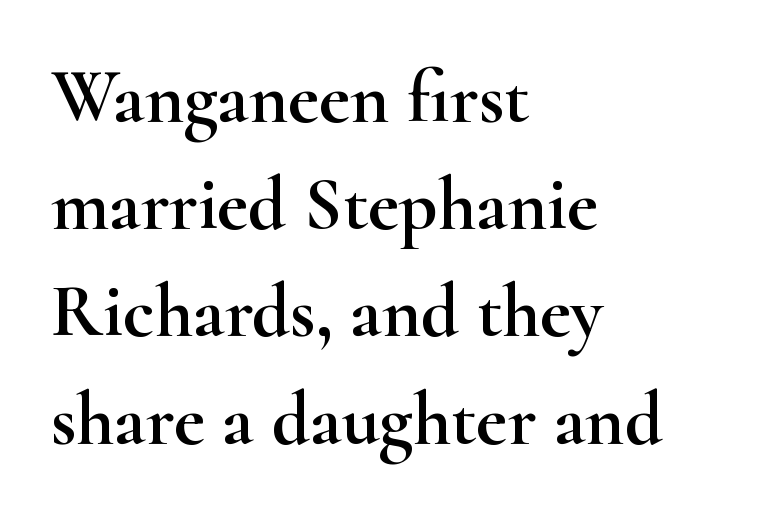
The image shows 75 px wide serif type, upright; set left-aligned, normal line spacing (1.43x), normal letter spacing, not underlined; high stroke contrast and a small x-height.
